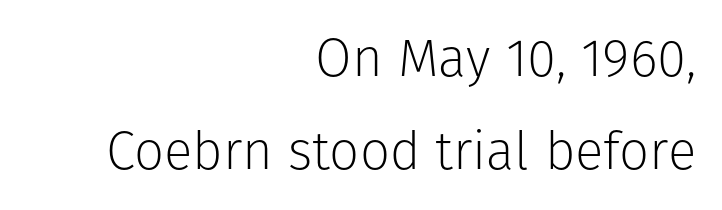
Descender tails drop into unmarked territory. The lettering holds an erect, upright posture throughout. The font is comparable to plain body text, perhaps lighter. The typesetter chose a ragged-left arrangement here.
